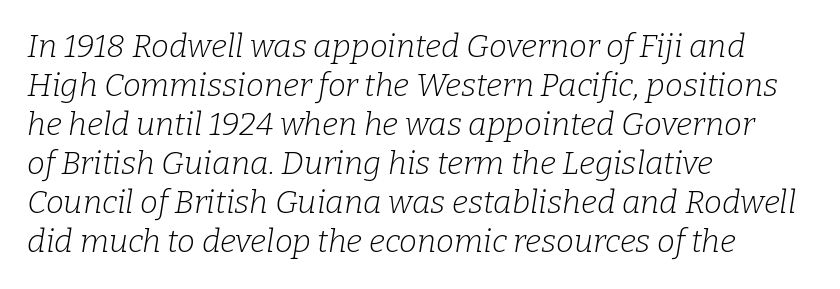
Nothing unusual about the tracking: characters are spaced as the font intends. When letters slant like this, we call the style italic. Vertical stems look standard width or narrower in stroke. The foot of each line stays bare and open. Think of a printed novel: that variable character pitch is what you see here. Each letter's strokes conclude with small projecting serifs.
